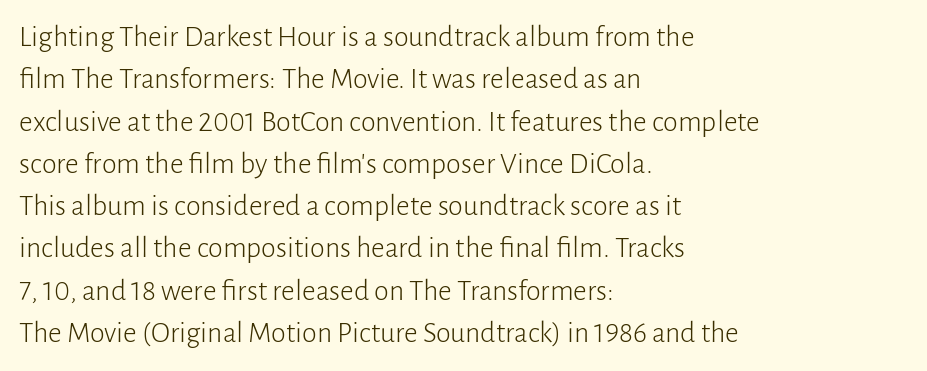
{"serif": "no", "italic": "no", "bold": "no", "weight": "light", "width": "normal", "stroke_contrast": "low", "x_height": "medium", "monospaced": "no", "underline": "no", "align": "left", "line_spacing": "normal", "line_spacing_ratio": 1.41, "letter_spacing": "normal", "letter_spacing_em": 0.0, "glyph_px": 30}
